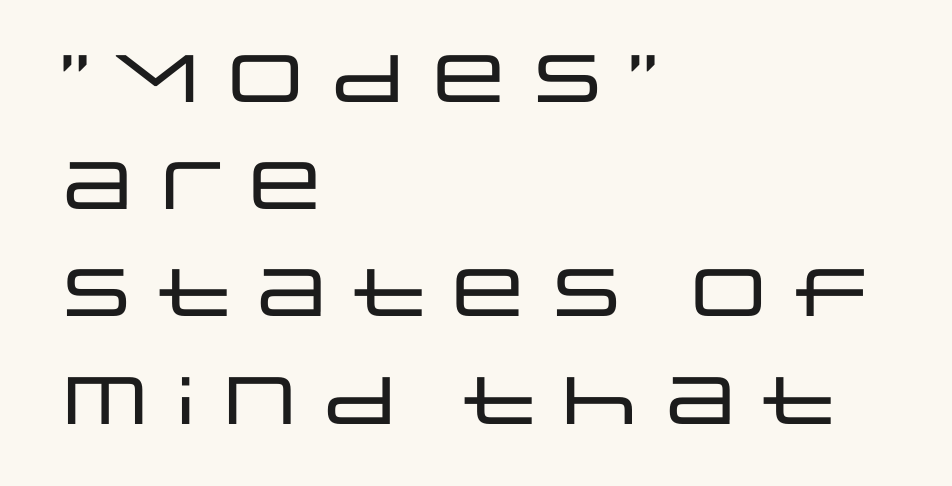
Q: Is the text italic (slanted)? A: No, it is upright.
Q: Is the typeface a serif or a sans-serif typeface? A: Sans-serif.
Q: Is the text underlined? A: No.
Q: How is the paragraph aligned? A: Left-aligned.
Q: Is the spacing between letters normal or unusually wide? A: Normal.
Q: Is the spacing between lines tight, normal or loose? A: Normal.
Q: Width (condensed, normal, or wide)? A: Wide.
Q: Stroke contrast? A: Low.
Q: x-height? A: Large.
Q: Monospaced? A: No.
